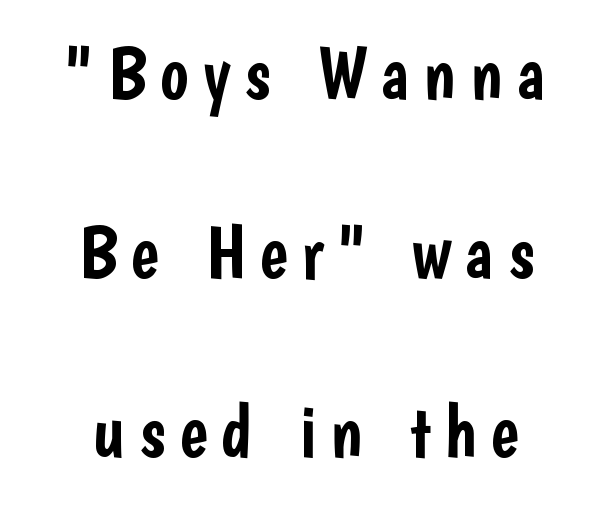
{"serif": "no", "italic": "no", "width": "condensed", "stroke_contrast": "low", "x_height": "medium", "monospaced": "no", "underline": "no", "align": "center", "line_spacing": "loose", "line_spacing_ratio": 2.39, "glyph_px": 75}
